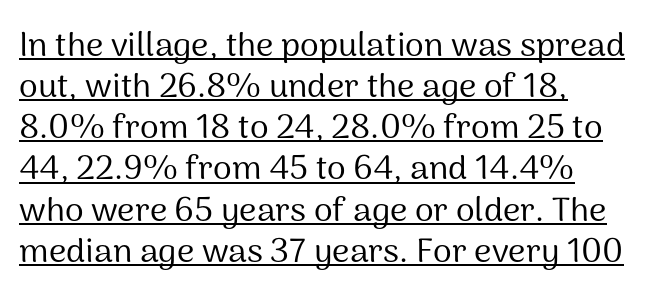
{"serif": "no", "italic": "no", "bold": "no", "weight": "regular", "width": "normal", "stroke_contrast": "medium", "x_height": "medium", "monospaced": "no", "underline": "yes", "line_spacing_ratio": 1.21, "letter_spacing": "normal", "letter_spacing_em": 0.0, "glyph_px": 34}
